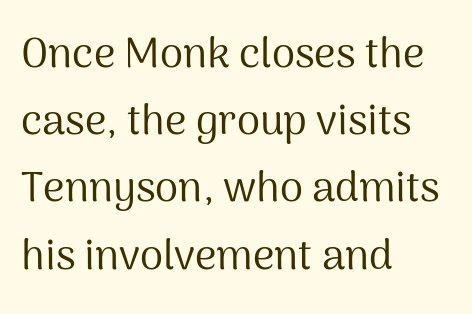
The image shows 42 px regular-weight sans-serif type, upright; set left-aligned, normal line spacing (1.6x), normal letter spacing, not underlined; medium stroke contrast and a medium x-height.
